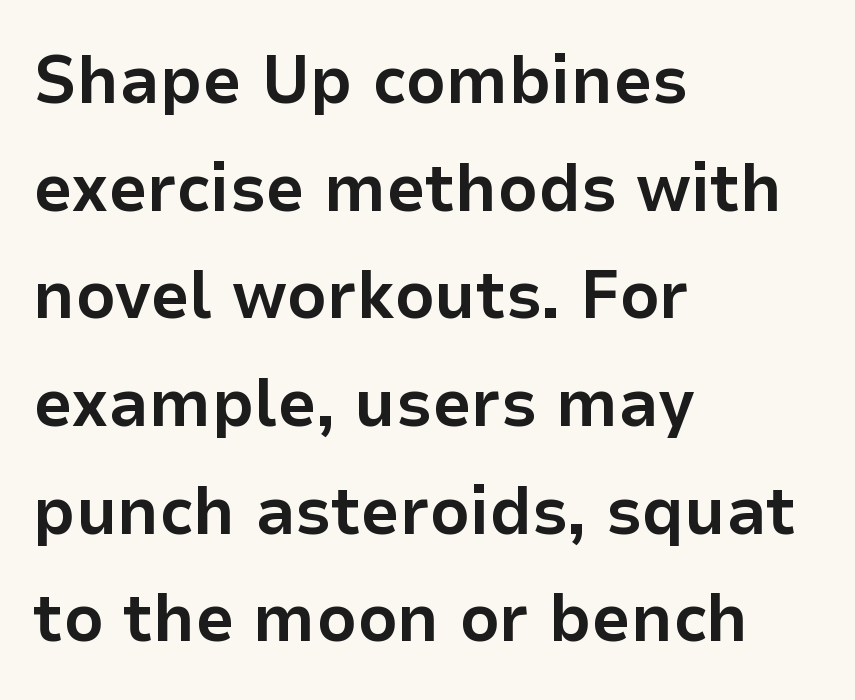
The image shows 69 px bold sans-serif type, upright; set left-aligned, normal line spacing (1.56x), normal letter spacing, not underlined; low stroke contrast and a medium x-height.
